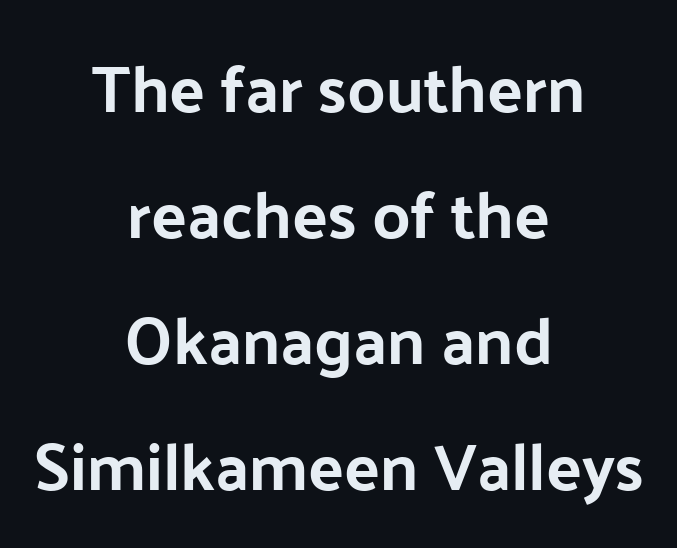
Q: Is the text italic (slanted)? A: No, it is upright.
Q: Is the typeface a serif or a sans-serif typeface? A: Sans-serif.
Q: Is the text underlined? A: No.
Q: How is the paragraph aligned? A: Centered.
Q: Is the spacing between letters normal or unusually wide? A: Normal.
Q: Is the spacing between lines tight, normal or loose? A: Loose.
Q: Width (condensed, normal, or wide)? A: Normal.
Q: Stroke contrast? A: Low.
Q: x-height? A: Medium.
Q: Monospaced? A: No.
